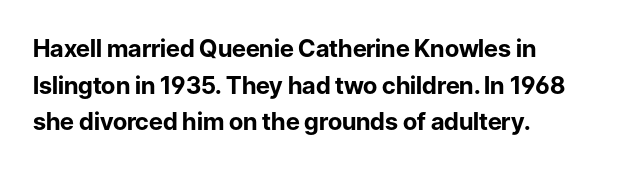
A typesetter would call this zero additional tracking. The letters stand upright; this is a roman face. Regular leading. The passage is arranged the way most books set body copy — flush left. Rule under the text: the space is simply empty. Strokes here are thick enough to call this a true bold.
